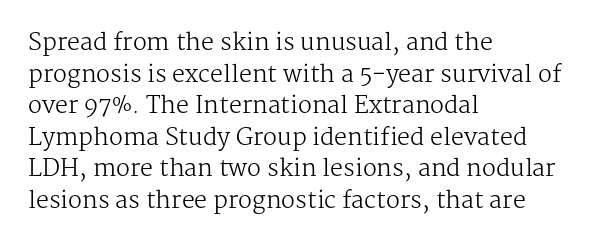
The strokes are not fattened; the text isn't bold. Beneath every word, the page is bare. Every row of glyphs begins at an identical x-position on the left. In terms of posture, this sample is upright.
